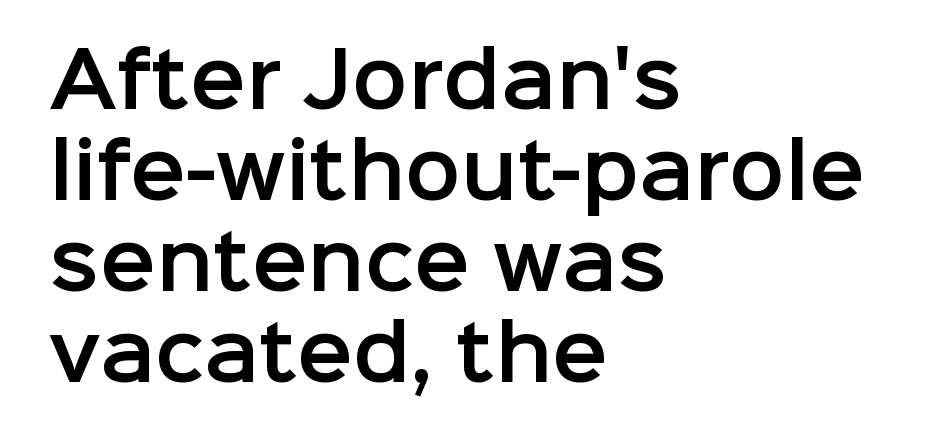
Q: Is the text italic (slanted)? A: No, it is upright.
Q: Is the typeface a serif or a sans-serif typeface? A: Sans-serif.
Q: Is the text underlined? A: No.
Q: How is the paragraph aligned? A: Left-aligned.
Q: Is the spacing between letters normal or unusually wide? A: Normal.
Q: Width (condensed, normal, or wide)? A: Normal.
Q: Stroke contrast? A: Low.
Q: x-height? A: Medium.
Q: Monospaced? A: No.
